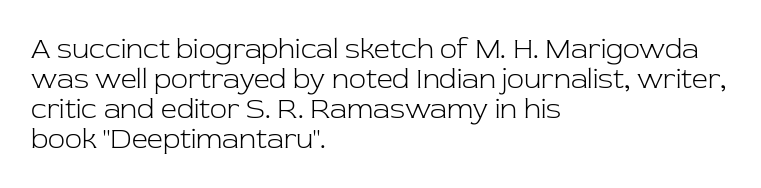
Q: Is the text bold? A: No.
Q: Is the text italic (slanted)? A: No, it is upright.
Q: Is the typeface a serif or a sans-serif typeface? A: Serif.
Q: Is the text underlined? A: No.
Q: How is the paragraph aligned? A: Left-aligned.
Q: Is the spacing between letters normal or unusually wide? A: Normal.
Q: Is the spacing between lines tight, normal or loose? A: Tight.
Q: Width (condensed, normal, or wide)? A: Normal.
Q: Stroke contrast? A: Low.
Q: x-height? A: Medium.
Q: Monospaced? A: No.
